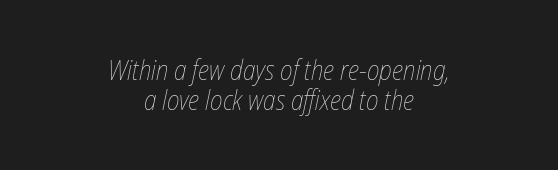
Q: Is the text bold? A: No.
Q: Is the text italic (slanted)? A: Yes, it leans right by about 12 degrees.
Q: Is the text underlined? A: No.
Q: How is the paragraph aligned? A: Centered.
Q: Is the spacing between letters normal or unusually wide? A: Normal.
Q: Is the spacing between lines tight, normal or loose? A: Tight.
